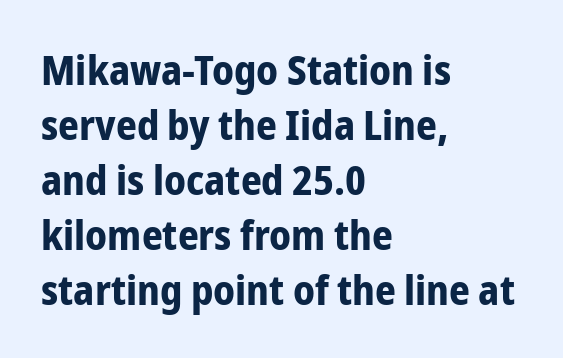
{"serif": "no", "italic": "no", "bold": "yes", "weight": "bold", "width": "condensed", "stroke_contrast": "low", "x_height": "medium", "monospaced": "no", "underline": "no", "align": "left", "line_spacing": "normal", "line_spacing_ratio": 1.34, "letter_spacing": "normal", "letter_spacing_em": 0.0, "glyph_px": 41}
